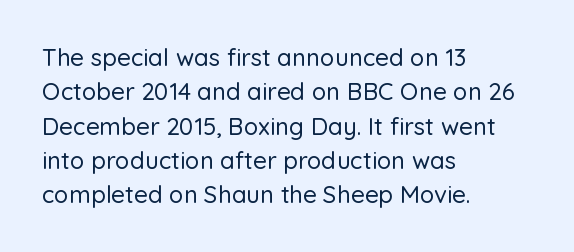
The rows are spaced the way most documents space them. Italic: no, the glyphs are upright roman. Reading down the block, your eye returns to a fixed left position each line. The words here are not underlined. Nothing unusual about the tracking: characters are spaced as the font intends.
